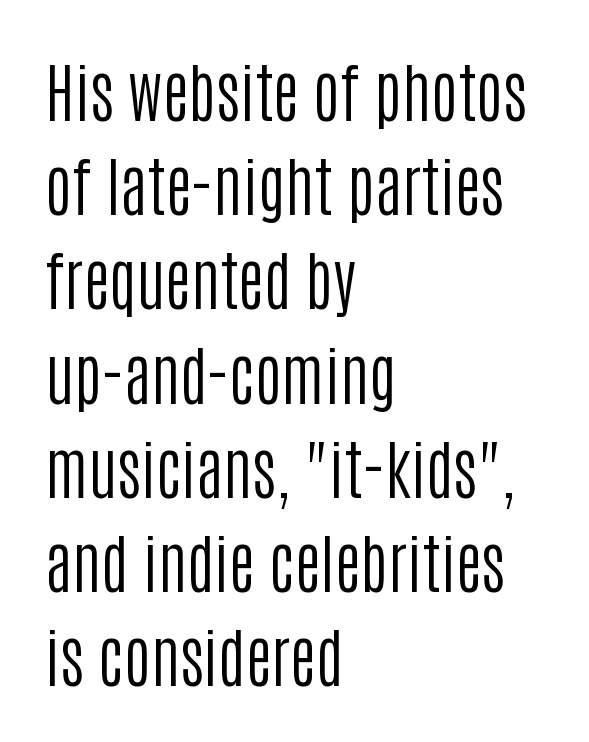
This rendering employs a face without finishing strokes, i.e., a sans-serif. Rows of type keep a routine distance in the vertical direction. In terms of posture, this sample is upright. Look at the tracking — it's just the regular setting, nothing added. Looks like regular typesetting: each glyph gets only the width it needs. Unbolded letterforms with no extra heft.
